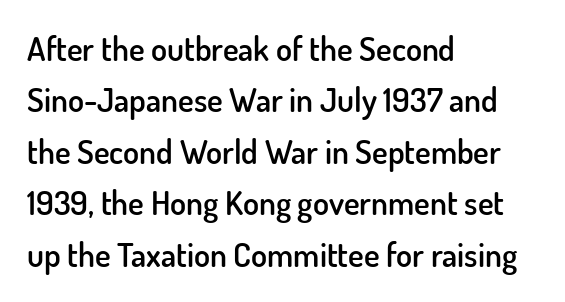
Q: Is the text bold? A: Semi-bold.
Q: Is the text italic (slanted)? A: No, it is upright.
Q: Is the typeface a serif or a sans-serif typeface? A: Sans-serif.
Q: Is the text underlined? A: No.
Q: How is the paragraph aligned? A: Left-aligned.
Q: Is the spacing between letters normal or unusually wide? A: Normal.
Q: Is the spacing between lines tight, normal or loose? A: Normal.
Q: Width (condensed, normal, or wide)? A: Normal.
Q: Stroke contrast? A: Low.
Q: x-height? A: Small.
Q: Monospaced? A: No.
